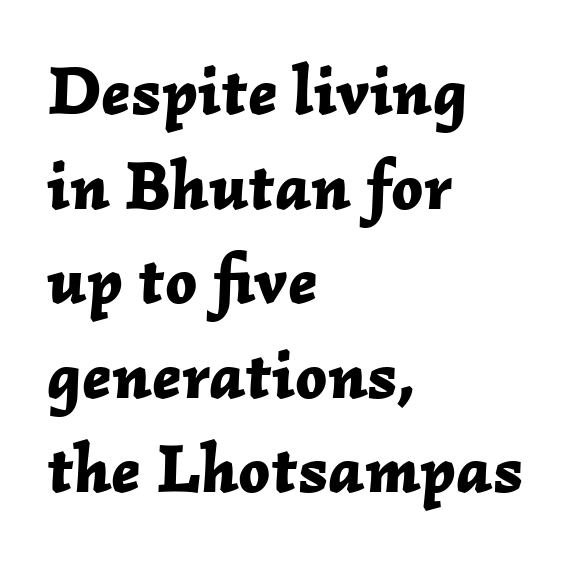
{"italic": "yes", "lean": "right", "slant_degrees": 2, "bold": "yes", "weight": "bold", "width": "normal", "stroke_contrast": "low", "x_height": "medium", "monospaced": "no", "underline": "no", "align": "left", "line_spacing": "normal", "line_spacing_ratio": 1.37, "letter_spacing": "normal", "letter_spacing_em": 0.0, "glyph_px": 69}
